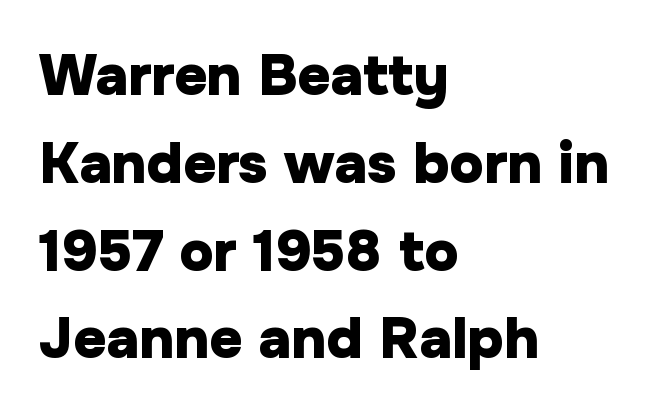
Q: Is the text bold? A: Yes.
Q: Is the text italic (slanted)? A: No, it is upright.
Q: Is the typeface a serif or a sans-serif typeface? A: Sans-serif.
Q: Is the text underlined? A: No.
Q: How is the paragraph aligned? A: Left-aligned.
Q: Is the spacing between letters normal or unusually wide? A: Normal.
Q: Is the spacing between lines tight, normal or loose? A: Normal.
Q: Width (condensed, normal, or wide)? A: Normal.
Q: Stroke contrast? A: Low.
Q: x-height? A: Medium.
Q: Monospaced? A: No.
